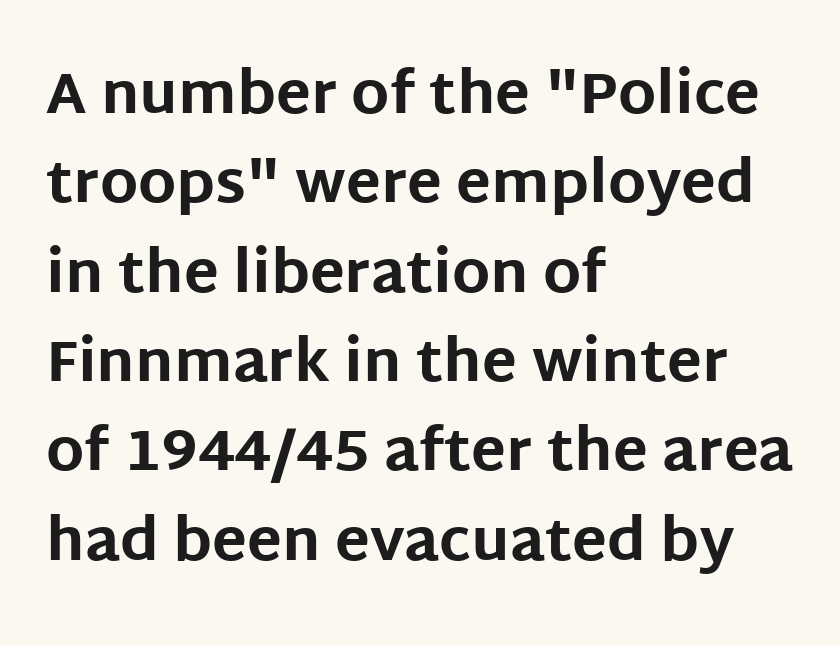
The image shows 58 px bold sans-serif type, upright; set left-aligned, normal line spacing (1.54x), normal letter spacing, not underlined; low stroke contrast and a large x-height.
